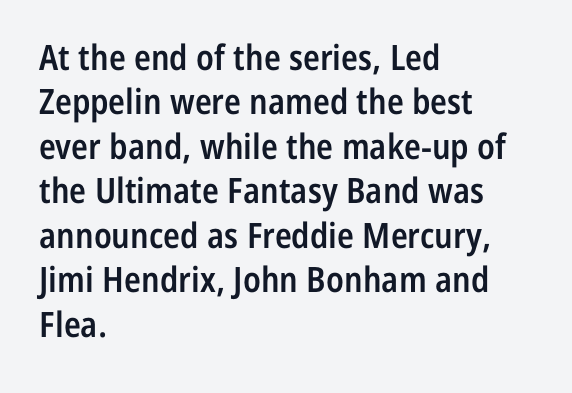
{"serif": "no", "italic": "no", "bold": "semi", "weight": "semibold", "width": "condensed", "stroke_contrast": "low", "x_height": "medium", "monospaced": "no", "underline": "no", "align": "left", "line_spacing": "normal", "line_spacing_ratio": 1.27, "letter_spacing": "normal", "letter_spacing_em": 0.0, "glyph_px": 35}
